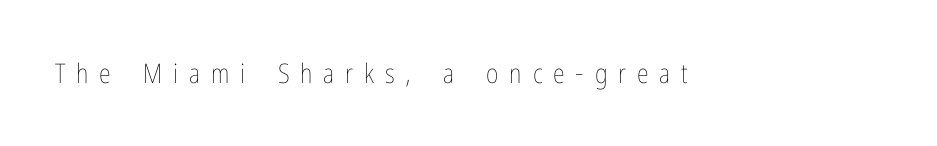
The typeface has the unassuming heft of standard copy or less. Glance below the letters and you will spot only blank space. Vertical strokes here are truly vertical. These lines have a slow, spaced-out rhythm from letter to letter.
